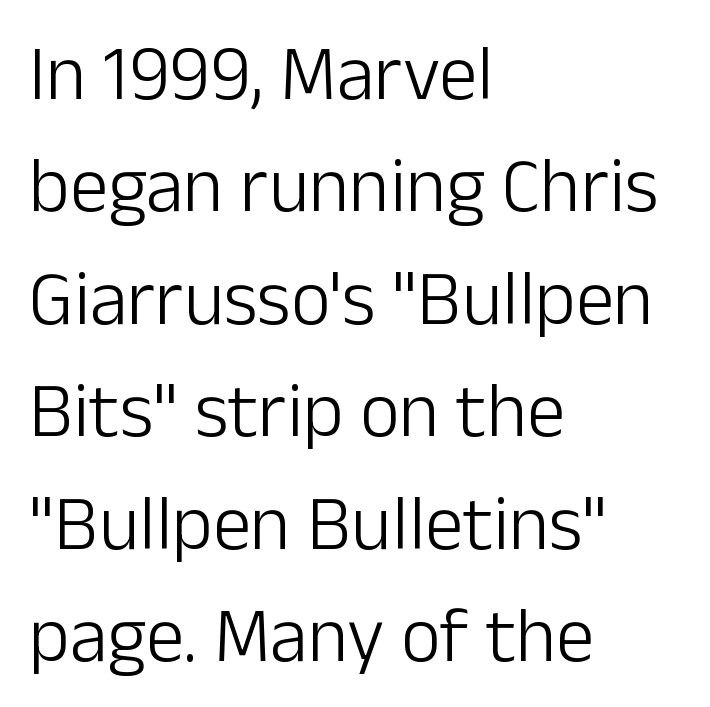
Q: Is the text bold? A: No.
Q: Is the text italic (slanted)? A: No, it is upright.
Q: Is the typeface a serif or a sans-serif typeface? A: Sans-serif.
Q: Is the text underlined? A: No.
Q: How is the paragraph aligned? A: Left-aligned.
Q: Is the spacing between letters normal or unusually wide? A: Normal.
Q: Is the spacing between lines tight, normal or loose? A: Normal.
Q: Width (condensed, normal, or wide)? A: Normal.
Q: Stroke contrast? A: Low.
Q: x-height? A: Medium.
Q: Monospaced? A: No.
